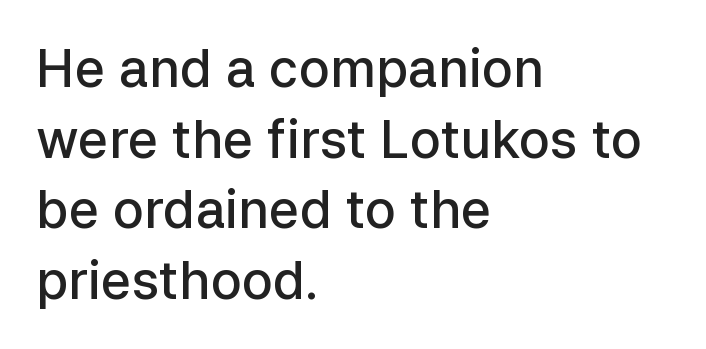
The image shows 52 px semibold sans-serif type, upright; set left-aligned, normal line spacing (1.36x), normal letter spacing, not underlined; low stroke contrast and a medium x-height.
